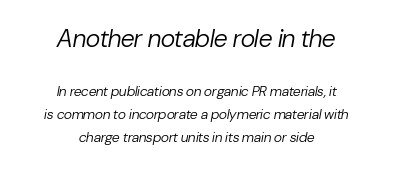
Q: Is the text bold? A: No.
Q: Is the text italic (slanted)? A: Yes, it leans right by about 10 degrees.
Q: Is the text underlined? A: No.
Q: How is the paragraph aligned? A: Centered.
Q: Is the spacing between letters normal or unusually wide? A: Normal.
Q: Is the spacing between lines tight, normal or loose? A: Normal.
Q: Which block of text is set in a larger size, the first (top) or the second (bottom)? A: The first (top) one.
